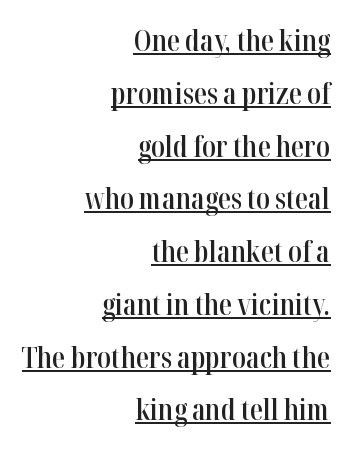
Check the space under the baseline: a stroke is drawn there. A typesetter would call this proportional, since set widths differ per character. This sample is right-justified, so line beginnings fall wherever the words allow. Style check: upright.
